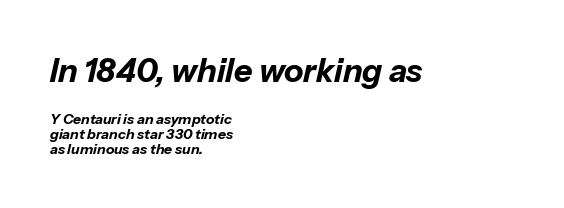
The image shows 32 px bold type, italic (leaning right); set left-aligned, tight line spacing (1.07x), normal letter spacing, not underlined; the first (top) block is 2.29x larger; low stroke contrast and a medium x-height.
